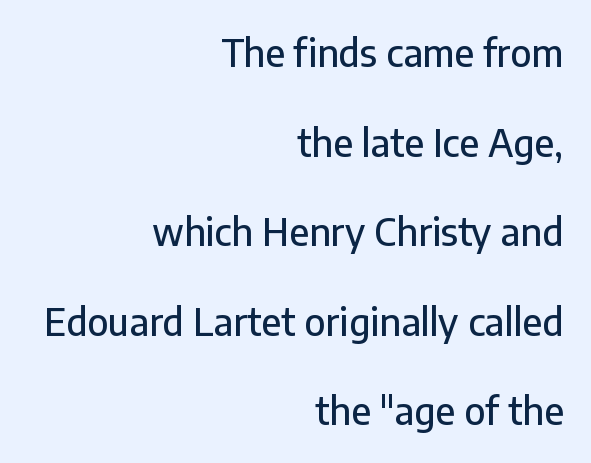
Posture: vertical. Each new line begins a long way beneath the previous one. These lines are composed in type without serifs. Descenders are the only things crossing below the line. The letterforms sit shoulder to shoulder at normal distance.
